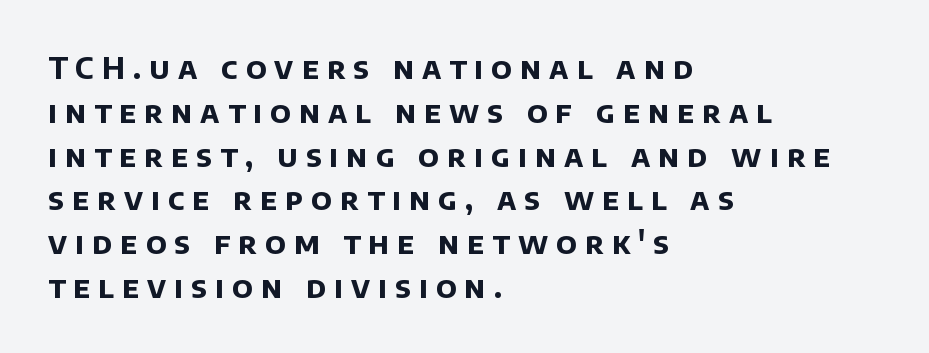
The image shows 30 px bold sans-serif type; set left-aligned, normal line spacing (1.46x), unusually wide letter spacing (+0.27 em), not underlined; low stroke contrast and a large x-height.
